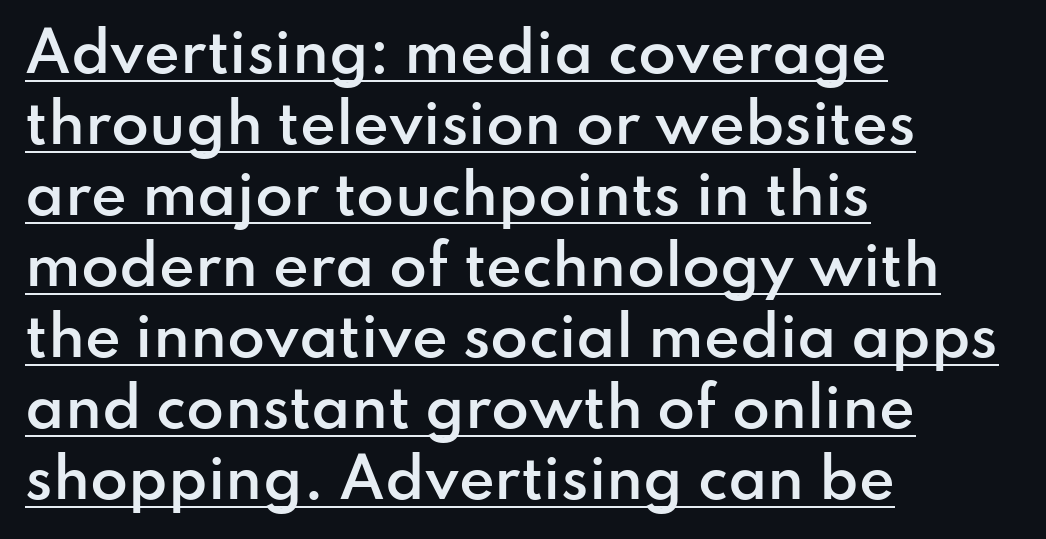
This sample has the flowing, uneven cadence of proportional lettering. Does a line run under the words? Yes, clearly. In terms of letterspacing, this is plain default setting. How heavy is the stroke? Medium-heavy — a semibold, shy of bold. Summary of vertical rhythm: regular, with standard interline spacing. When letters stand straight like this, we call the style roman or upright.
